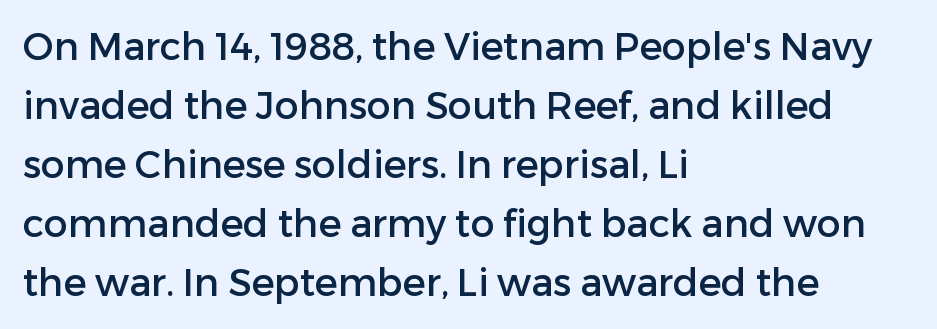
Posture: upright roman. Look at the tracking — it's just the regular setting, nothing added. A typesetter would call this leading conventional body-copy spacing. The passage shown is typed in a proportional face where columns would drift.
